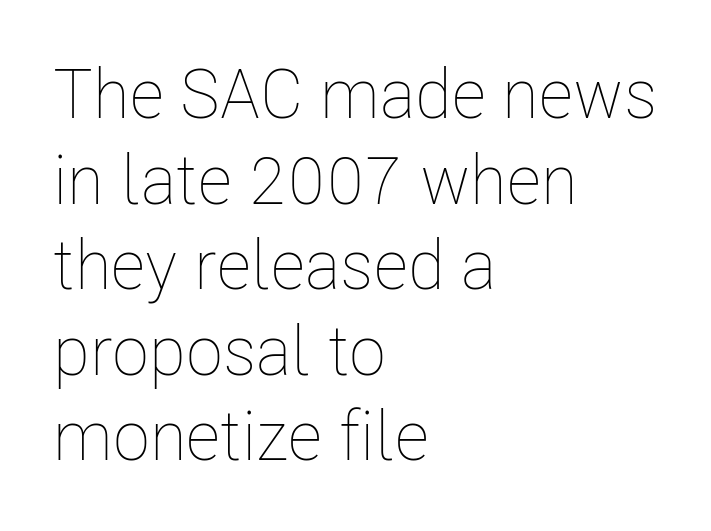
Q: Is the text bold? A: No.
Q: Is the text italic (slanted)? A: No, it is upright.
Q: Is the text underlined? A: No.
Q: How is the paragraph aligned? A: Left-aligned.
Q: Is the spacing between letters normal or unusually wide? A: Normal.
Q: Width (condensed, normal, or wide)? A: Condensed.
Q: Stroke contrast? A: Low.
Q: x-height? A: Medium.
Q: Monospaced? A: No.
